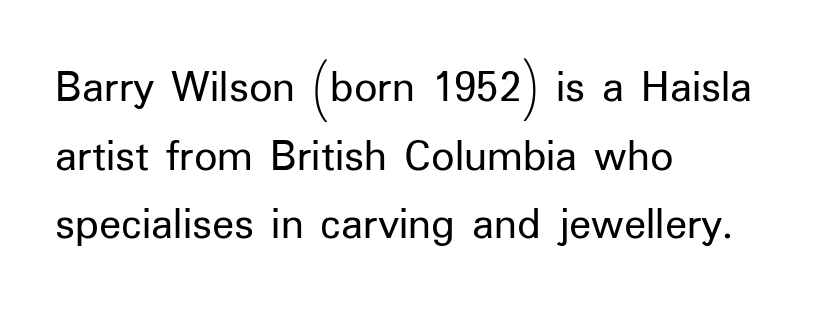
These lines keep a tight, regular rhythm from letter to letter. No word sits above an underline. The font sits on the lighter half of the weight spectrum, regular included. The rows are spaced the way most documents space them. The paragraph shown leans on its left margin.
